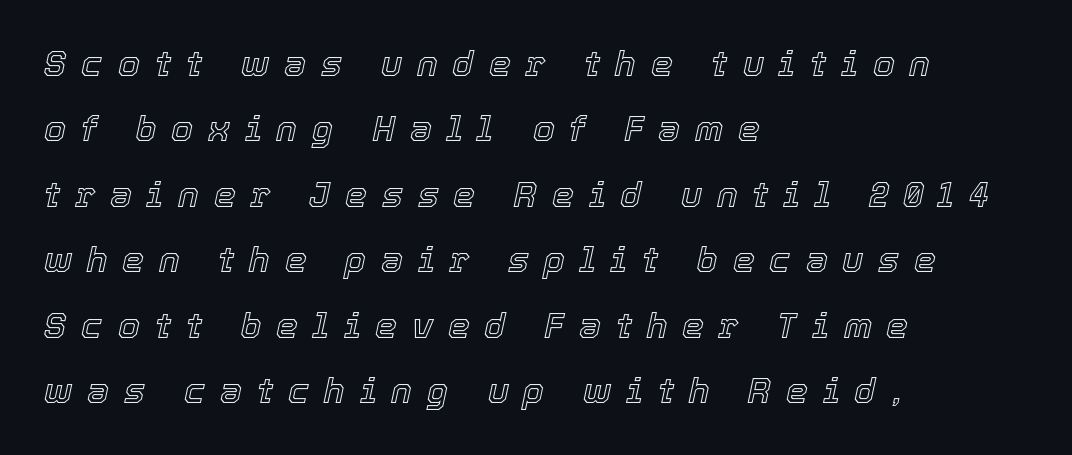
Does the copy run flush right? No — it runs flush left. Every character sits at an angle, as italics do. The horizontal fit of the characters is loose and conspicuously gappy. The rendering uses natural spacing where letterforms have individual widths.
